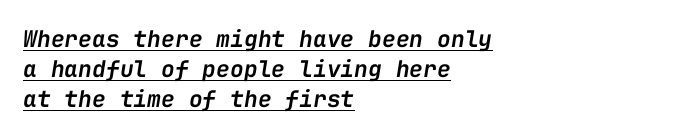
Q: Is the text bold? A: Semi-bold.
Q: Is the text italic (slanted)? A: Yes, it leans right by about 9 degrees.
Q: Is the text underlined? A: Yes.
Q: How is the paragraph aligned? A: Left-aligned.
Q: Is the spacing between letters normal or unusually wide? A: Normal.
Q: Is the spacing between lines tight, normal or loose? A: Normal.
